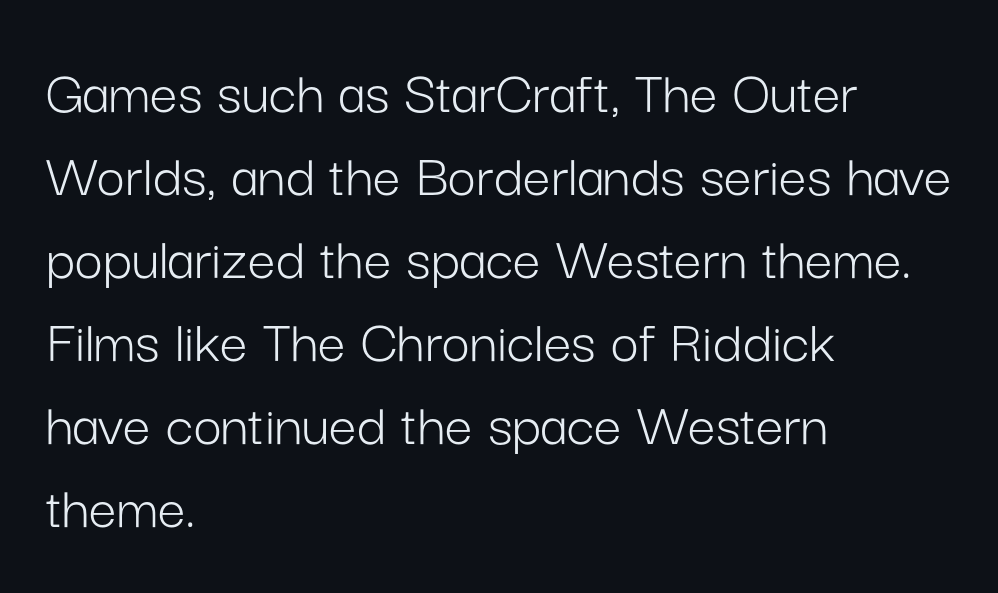
{"serif": "no", "italic": "no", "bold": "no", "weight": "light", "width": "normal", "stroke_contrast": "low", "x_height": "medium", "monospaced": "no", "underline": "no", "align": "left", "line_spacing": "normal", "line_spacing_ratio": 1.34, "letter_spacing": "normal", "letter_spacing_em": 0.0, "glyph_px": 62}
